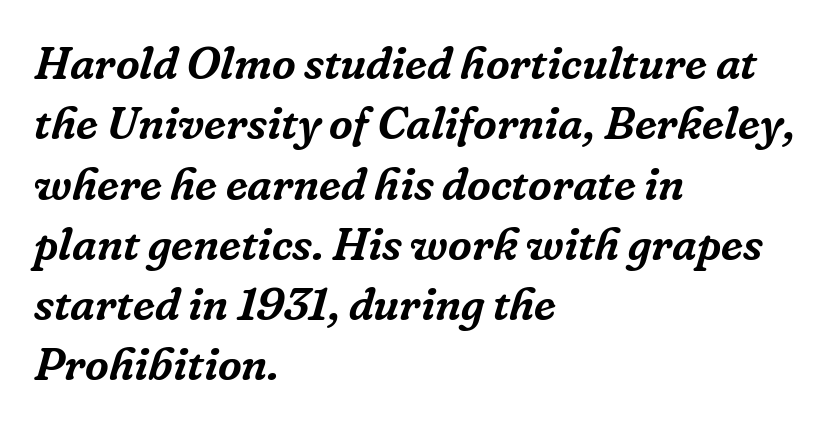
A typesetter would call this zero additional tracking. The rendering uses a moderate line-height, typical for paragraphs. You can tell it's italic because the verticals aren't actually vertical. This sample is left-justified, so line endings fall wherever the words run out. Unmarked baselines from the first word to the last. Proportional: the letters do not fall into vertical columns.
